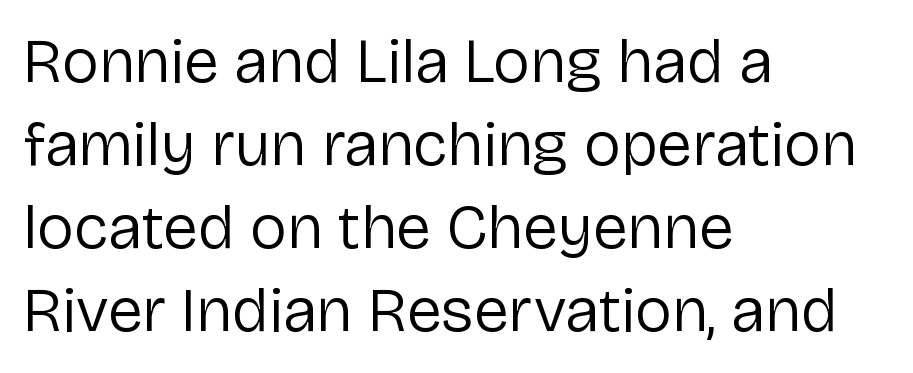
Q: Is the text bold? A: No.
Q: Is the text italic (slanted)? A: No, it is upright.
Q: Is the typeface a serif or a sans-serif typeface? A: Sans-serif.
Q: Is the text underlined? A: No.
Q: How is the paragraph aligned? A: Left-aligned.
Q: Is the spacing between letters normal or unusually wide? A: Normal.
Q: Is the spacing between lines tight, normal or loose? A: Normal.
Q: Width (condensed, normal, or wide)? A: Normal.
Q: Stroke contrast? A: Low.
Q: x-height? A: Medium.
Q: Monospaced? A: No.
